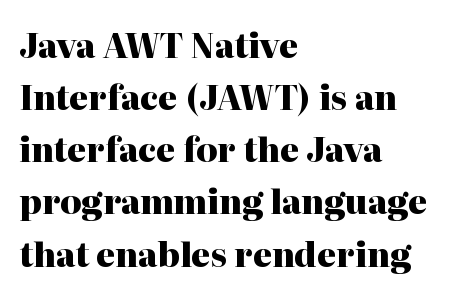
The image shows 33 px heavy serif type, upright; set left-aligned, normal line spacing (1.58x), normal letter spacing, not underlined; high stroke contrast and a medium x-height.
